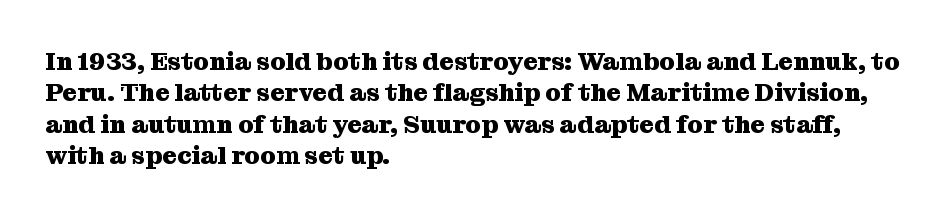
Q: Is the text bold? A: Yes.
Q: Is the text italic (slanted)? A: No, it is upright.
Q: Is the text underlined? A: No.
Q: How is the paragraph aligned? A: Left-aligned.
Q: Is the spacing between letters normal or unusually wide? A: Normal.
Q: Is the spacing between lines tight, normal or loose? A: Normal.
